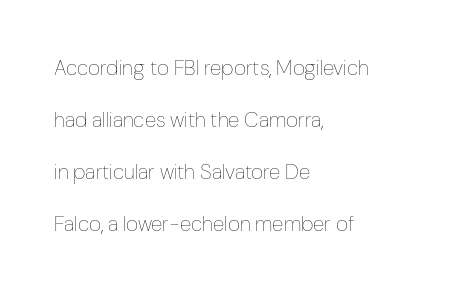
Weight: in the light-to-regular range. Anything drawn beneath the words? Only blank space. This rendering leaves character spacing at its baseline value. The typesetter chose a ragged-right arrangement here.
